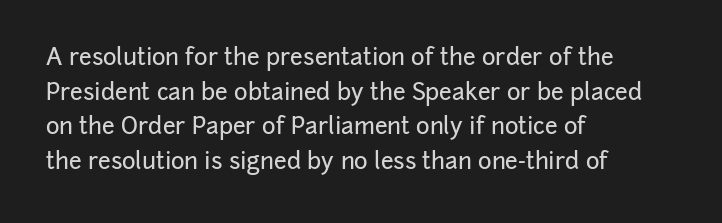
Students, observe: this is what conventionally led text looks like. Has an underline been added? It has not. Words appear dense and cohesive because spacing is normal. If you drew a ruler down the left edge, every line would touch it.
